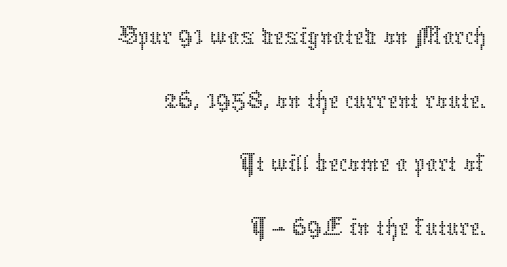
{"italic": "no", "bold": "no", "weight": "thin", "width": "normal", "stroke_contrast": "low", "x_height": "medium", "monospaced": "no", "underline": "no", "align": "right", "line_spacing": "tight", "line_spacing_ratio": 1.08, "letter_spacing": "normal", "letter_spacing_em": 0.0, "glyph_px": 59}
